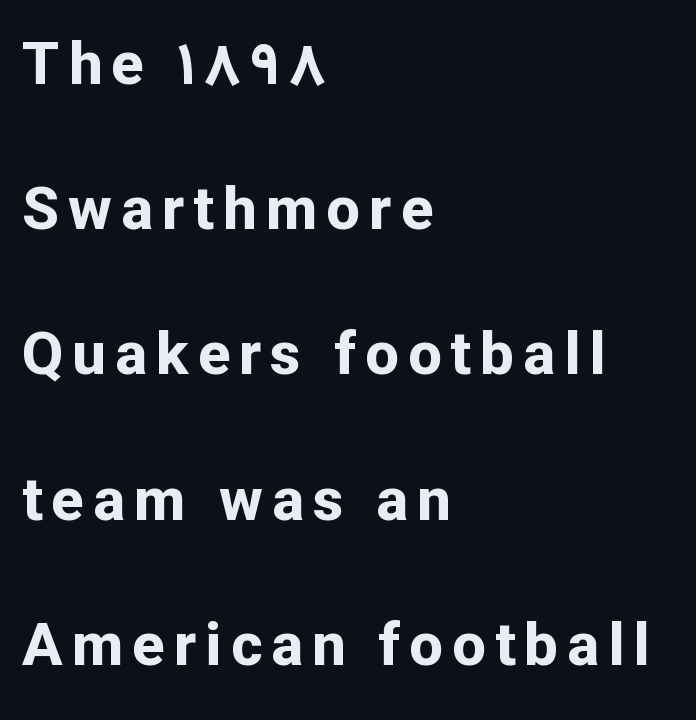
Q: Is the text bold? A: Yes.
Q: Is the text italic (slanted)? A: No, it is upright.
Q: Is the typeface a serif or a sans-serif typeface? A: Sans-serif.
Q: Is the text underlined? A: No.
Q: How is the paragraph aligned? A: Left-aligned.
Q: Is the spacing between lines tight, normal or loose? A: Loose.
Q: Width (condensed, normal, or wide)? A: Normal.
Q: Stroke contrast? A: Low.
Q: x-height? A: Medium.
Q: Monospaced? A: No.
